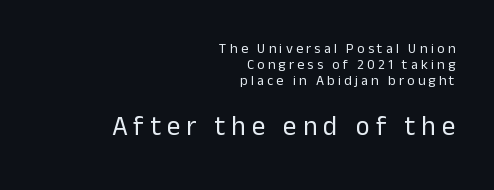
The image shows 27 px text type, upright; set right-aligned, tight line spacing (1.13x), unusually wide letter spacing (+0.23 em), not underlined; the second (bottom) block is 1.93x larger.
